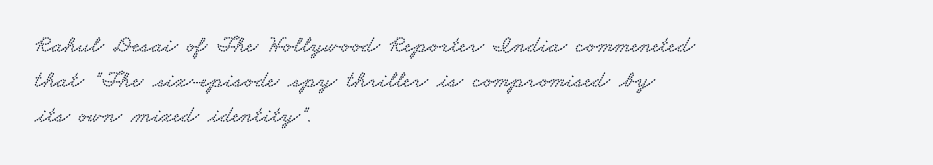
{"underline": "no", "align": "left", "line_spacing": "normal", "line_spacing_ratio": 1.45, "letter_spacing": "normal", "letter_spacing_em": 0.0, "glyph_px": 24}
